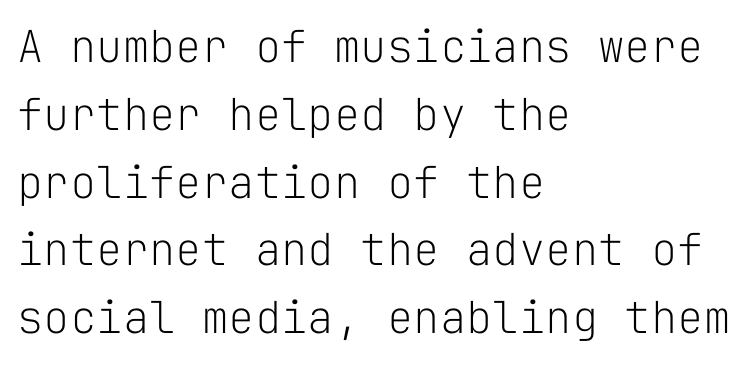
Nothing unusual about the tracking: characters are spaced as the font intends. The paragraph has a hard left edge and a soft right edge. Is this a fixed-width face? Yes — each glyph sits in an identical cell. Designer's note — italics off, roman on.
